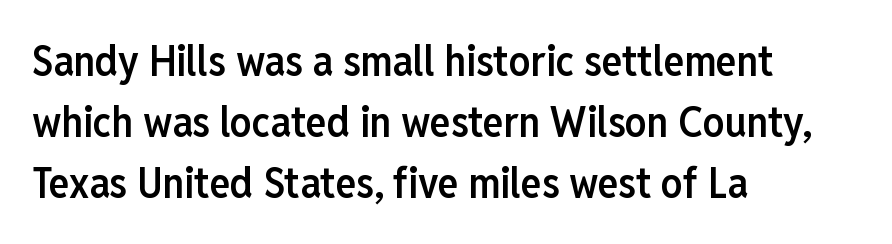
Q: Is the text bold? A: Semi-bold.
Q: Is the text italic (slanted)? A: No, it is upright.
Q: Is the typeface a serif or a sans-serif typeface? A: Sans-serif.
Q: Is the text underlined? A: No.
Q: How is the paragraph aligned? A: Left-aligned.
Q: Is the spacing between letters normal or unusually wide? A: Normal.
Q: Is the spacing between lines tight, normal or loose? A: Normal.
Q: Width (condensed, normal, or wide)? A: Condensed.
Q: Stroke contrast? A: Low.
Q: x-height? A: Medium.
Q: Monospaced? A: No.
